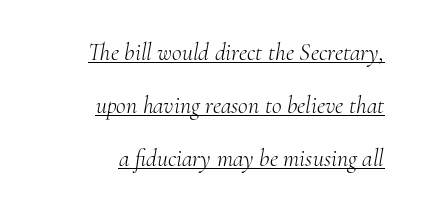
Teacher's note: observe the even right margin — that is flush-right alignment. Caption: lettering with a line underneath. Glyph-to-glyph distance matches everyday printed text. Posture: slanted. Stroke thickness stays within the range of a standard reading face or lighter.
